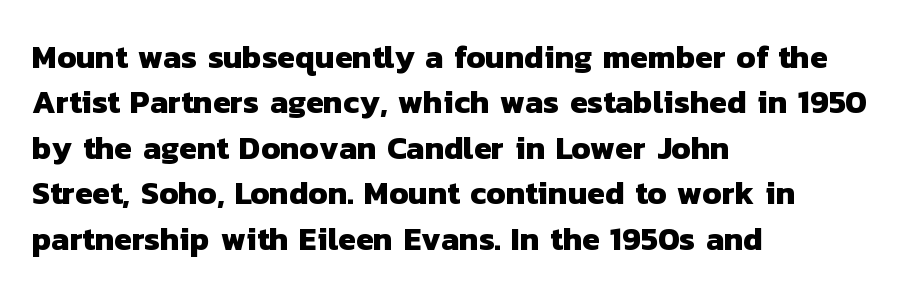
Q: Is the text bold? A: Yes.
Q: Is the typeface a serif or a sans-serif typeface? A: Sans-serif.
Q: Is the text underlined? A: No.
Q: How is the paragraph aligned? A: Left-aligned.
Q: Is the spacing between letters normal or unusually wide? A: Normal.
Q: Is the spacing between lines tight, normal or loose? A: Normal.
Q: Width (condensed, normal, or wide)? A: Normal.
Q: Stroke contrast? A: Low.
Q: x-height? A: Medium.
Q: Monospaced? A: No.
